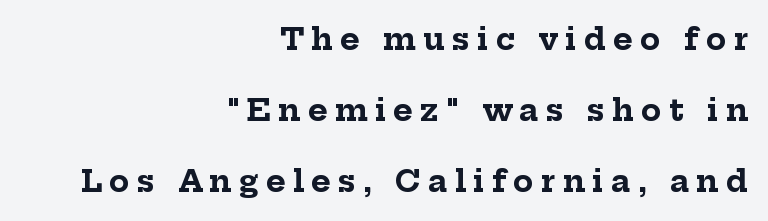
{"serif": "yes", "italic": "no", "bold": "yes", "weight": "bold", "width": "normal", "stroke_contrast": "low", "x_height": "medium", "monospaced": "no", "underline": "no", "align": "right", "line_spacing": "loose", "line_spacing_ratio": 2.37, "letter_spacing": "wide", "letter_spacing_em": 0.24, "glyph_px": 30}
